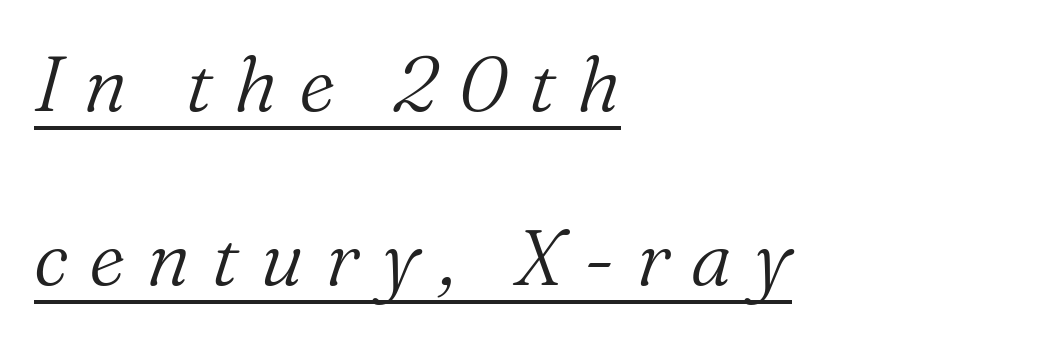
Compared with undecorated copy, this sample adds a rule below the words. Whoever set this chose breathing room over compactness in the vertical rhythm. Classification — serif. Glyph-to-glyph distance is far greater than everyday printed text.
